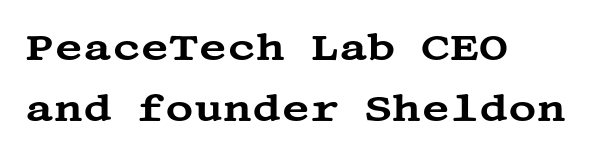
Q: Is the text italic (slanted)? A: No, it is upright.
Q: Is the typeface a serif or a sans-serif typeface? A: Serif.
Q: Is the text underlined? A: No.
Q: How is the paragraph aligned? A: Left-aligned.
Q: Is the spacing between letters normal or unusually wide? A: Normal.
Q: Is the spacing between lines tight, normal or loose? A: Normal.
Q: Width (condensed, normal, or wide)? A: Wide.
Q: Stroke contrast? A: Medium.
Q: x-height? A: Large.
